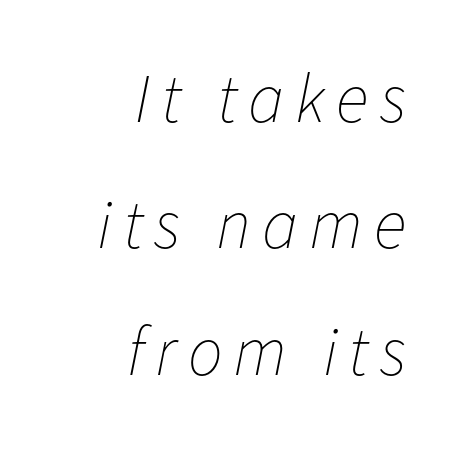
Q: Is the text bold? A: No.
Q: Is the text italic (slanted)? A: Yes, it leans right by about 11 degrees.
Q: Is the text underlined? A: No.
Q: How is the paragraph aligned? A: Right-aligned.
Q: Width (condensed, normal, or wide)? A: Normal.
Q: Stroke contrast? A: Low.
Q: x-height? A: Medium.
Q: Monospaced? A: No.
